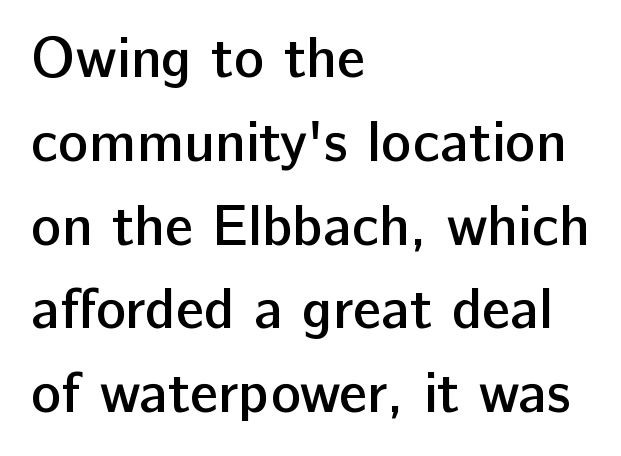
Q: Is the text bold? A: Semi-bold.
Q: Is the text italic (slanted)? A: No, it is upright.
Q: Is the typeface a serif or a sans-serif typeface? A: Sans-serif.
Q: Is the text underlined? A: No.
Q: How is the paragraph aligned? A: Left-aligned.
Q: Is the spacing between letters normal or unusually wide? A: Normal.
Q: Is the spacing between lines tight, normal or loose? A: Normal.
Q: Width (condensed, normal, or wide)? A: Normal.
Q: Stroke contrast? A: Low.
Q: x-height? A: Medium.
Q: Monospaced? A: No.
